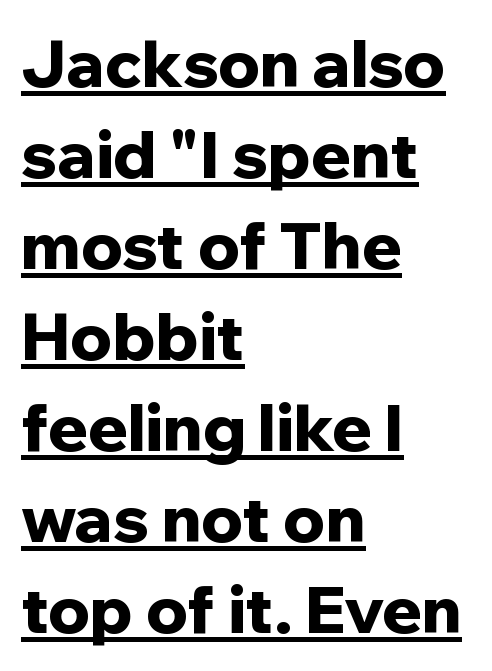
Every stem runs plumb, perpendicular to the baseline. Observe the ordinary spacing: letters are neighbours, not strangers. Does the copy run flush right? No — it runs flush left. Proportional: the letters do not fall into vertical columns. Horizontal bands of white between lines are of average thickness.
